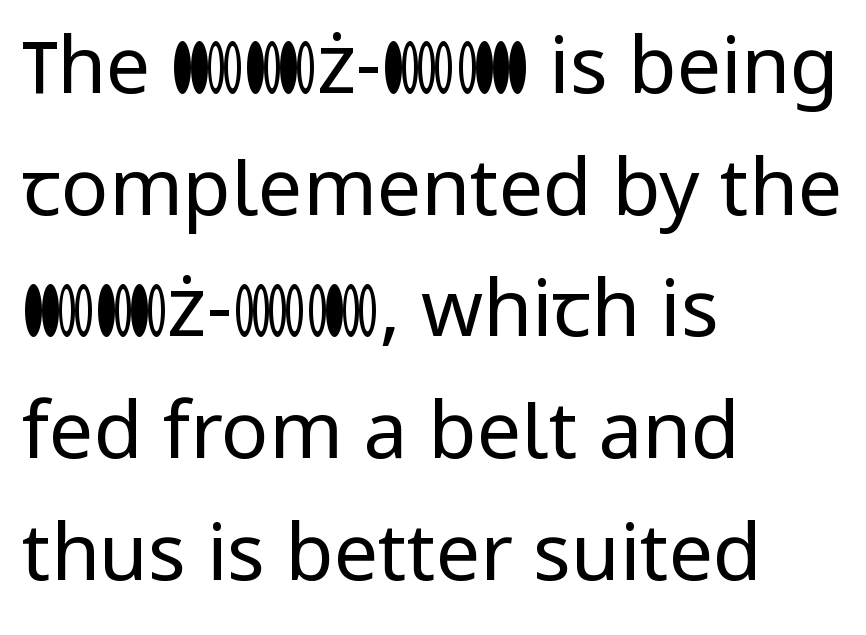
In terms of posture, this sample is upright. These glyphs show unthickened strokes, regular width or finer. The tracking reads as untouched default to a designer's eye. Is this a fixed-width face? No — the glyphs have proportional, varying widths. The passage shown stacks its lines at a standard gap.
